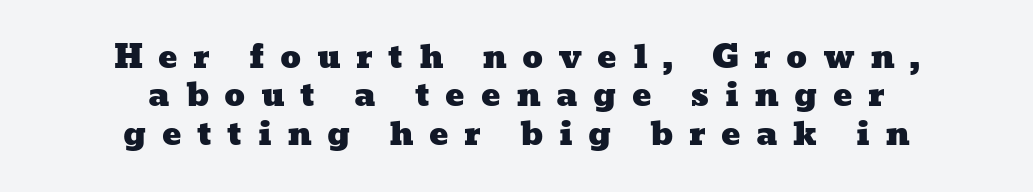
Descenders hang freely into open space. Honestly, the letter spacing is so wide it's the main thing you notice. Do the characters align in a grid? No, the font is proportional. The paragraph has two soft edges and a firm central axis.
